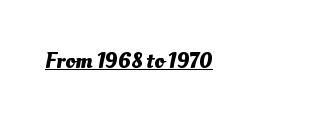
The image shows 22 px bold type; set left-aligned, normal letter spacing, underlined.
